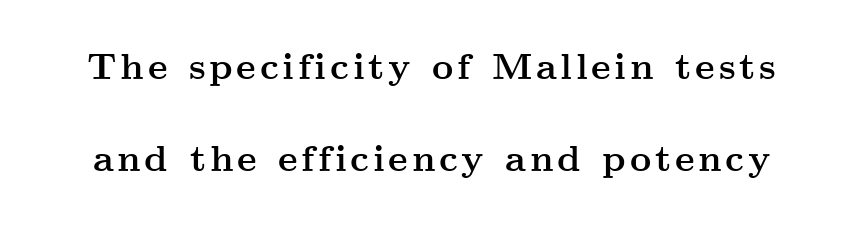
The image shows 37 px semibold, wide serif type, upright; set loose line spacing (2.5x), not underlined; medium stroke contrast and a small x-height.
